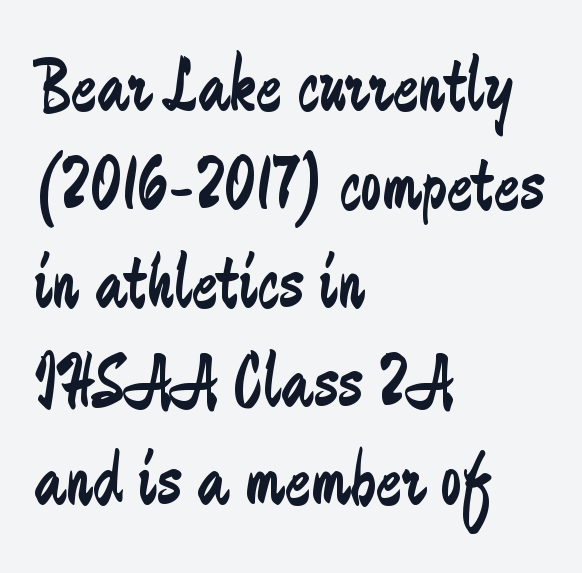
The image shows 77 px regular-weight, condensed sans-serif type; set left-aligned, normal line spacing (1.28x), normal letter spacing, not underlined; low stroke contrast and a small x-height.
